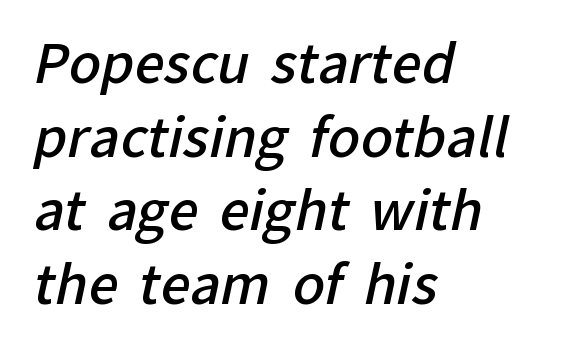
The image shows 53 px semibold sans-serif type; set left-aligned, normal line spacing (1.39x), normal letter spacing, not underlined; low stroke contrast and a medium x-height.
